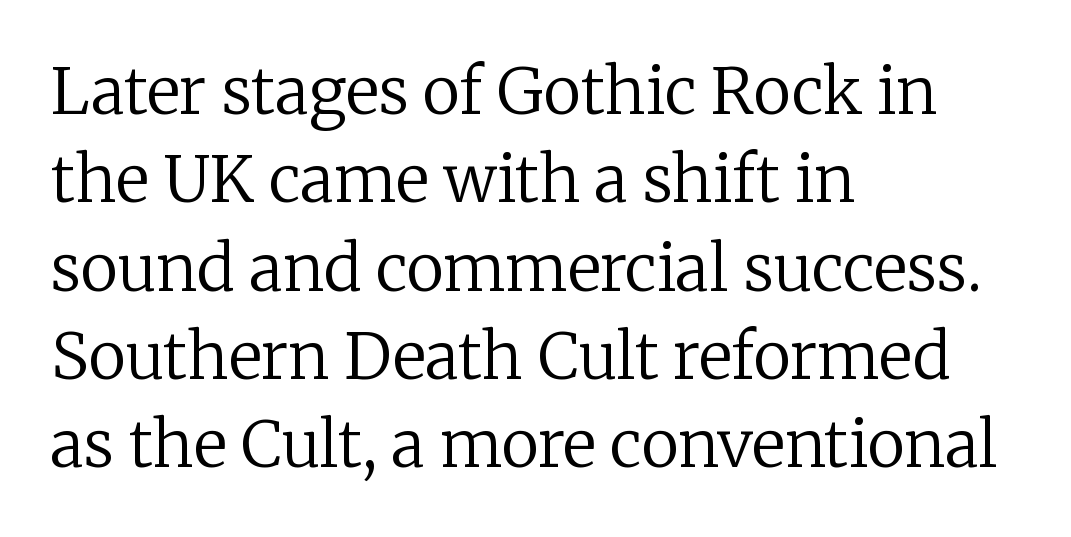
The image shows 64 px regular-weight serif type, upright; set left-aligned, normal line spacing (1.38x), normal letter spacing, not underlined; low stroke contrast and a medium x-height.
